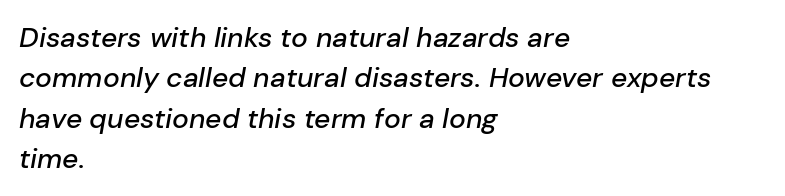
{"italic": "yes", "lean": "right", "slant_degrees": 10, "width": "normal", "stroke_contrast": "low", "x_height": "medium", "monospaced": "no", "underline": "no", "align": "left", "line_spacing": "normal", "line_spacing_ratio": 1.44, "letter_spacing": "normal", "letter_spacing_em": 0.0, "glyph_px": 28}
